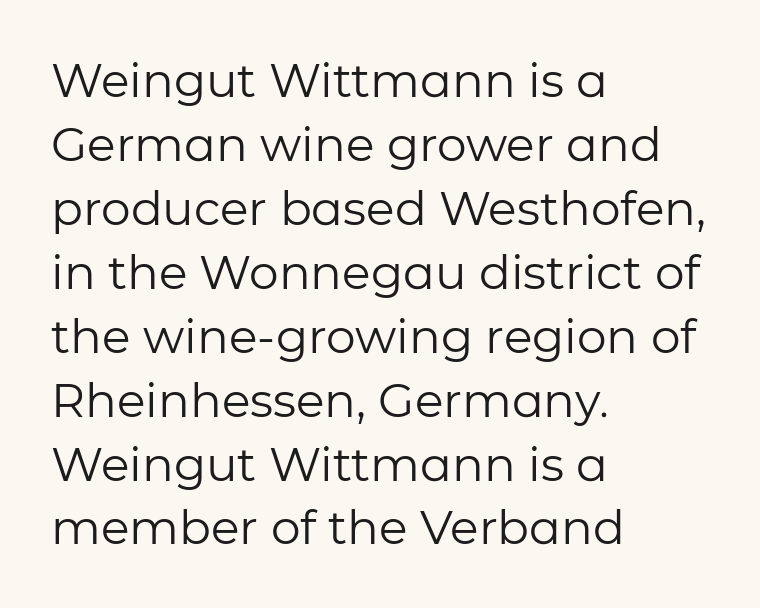
Q: Is the text bold? A: No.
Q: Is the text italic (slanted)? A: No, it is upright.
Q: Is the typeface a serif or a sans-serif typeface? A: Sans-serif.
Q: Is the text underlined? A: No.
Q: How is the paragraph aligned? A: Left-aligned.
Q: Is the spacing between letters normal or unusually wide? A: Normal.
Q: Is the spacing between lines tight, normal or loose? A: Normal.
Q: Width (condensed, normal, or wide)? A: Normal.
Q: Stroke contrast? A: Low.
Q: x-height? A: Medium.
Q: Monospaced? A: No.
